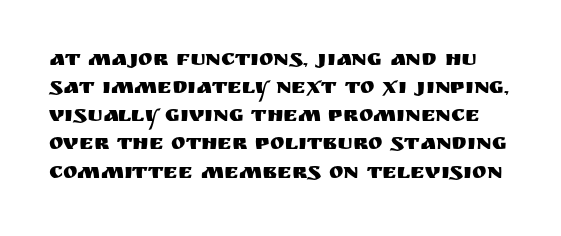
{"italic": "no", "underline": "no", "line_spacing": "normal", "line_spacing_ratio": 1.28, "letter_spacing": "normal", "letter_spacing_em": 0.0, "glyph_px": 22}
